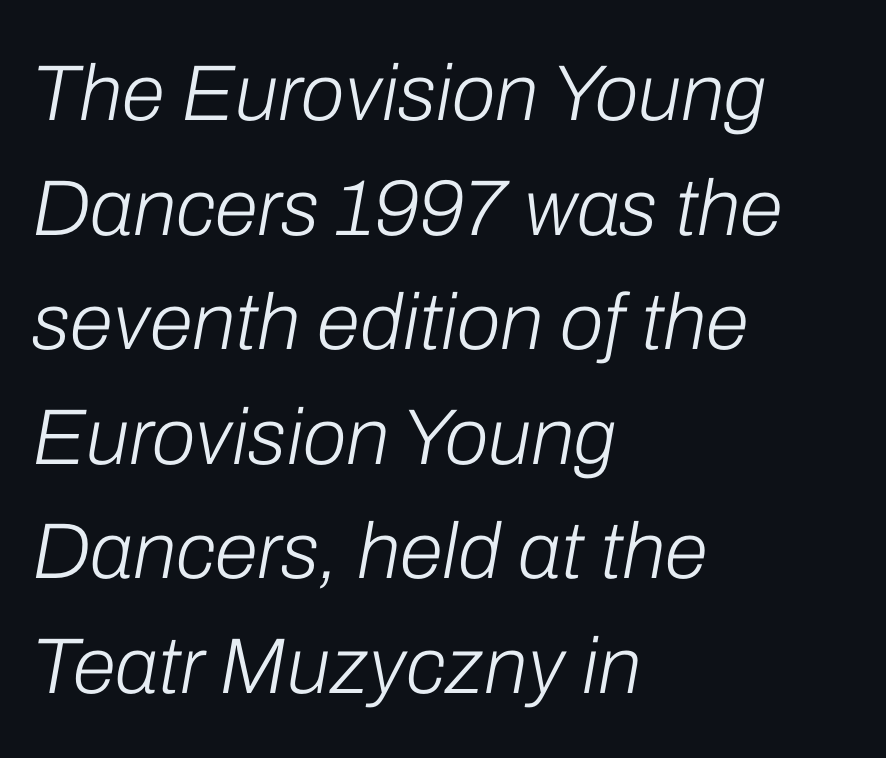
The image shows 79 px light type, italic (leaning right); set left-aligned, normal line spacing (1.45x), normal letter spacing, not underlined; low stroke contrast and a medium x-height.
